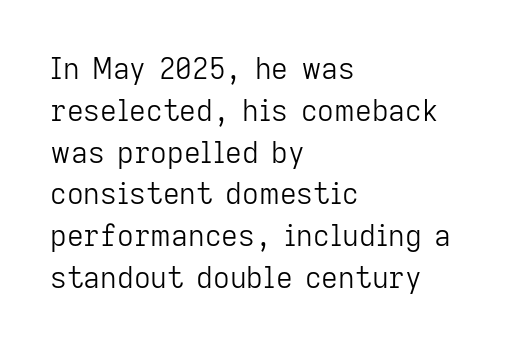
{"serif": "no", "italic": "no", "bold": "no", "weight": "light", "width": "normal", "stroke_contrast": "low", "x_height": "medium", "monospaced": "no", "underline": "no", "align": "left", "line_spacing": "normal", "line_spacing_ratio": 1.44, "letter_spacing": "normal", "letter_spacing_em": 0.0, "glyph_px": 29}
